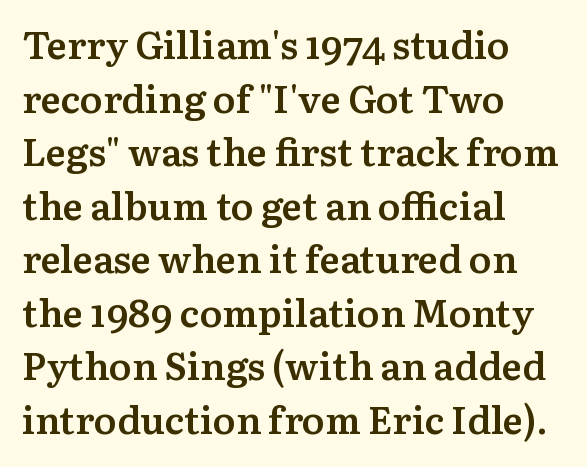
The image shows 38 px semibold serif type, upright; set left-aligned, normal line spacing (1.41x), normal letter spacing, not underlined; medium stroke contrast and a medium x-height.
